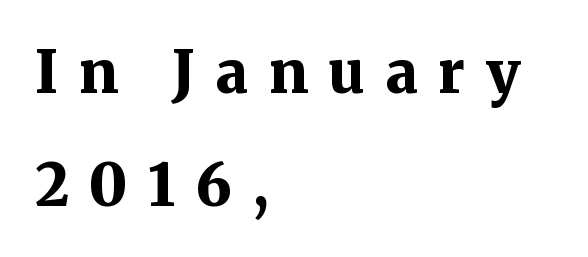
{"serif": "yes", "italic": "no", "bold": "yes", "weight": "bold", "width": "normal", "stroke_contrast": "medium", "x_height": "medium", "monospaced": "no", "underline": "no", "align": "left", "line_spacing": "loose", "line_spacing_ratio": 1.94, "letter_spacing": "wide", "letter_spacing_em": 0.35, "glyph_px": 58}
